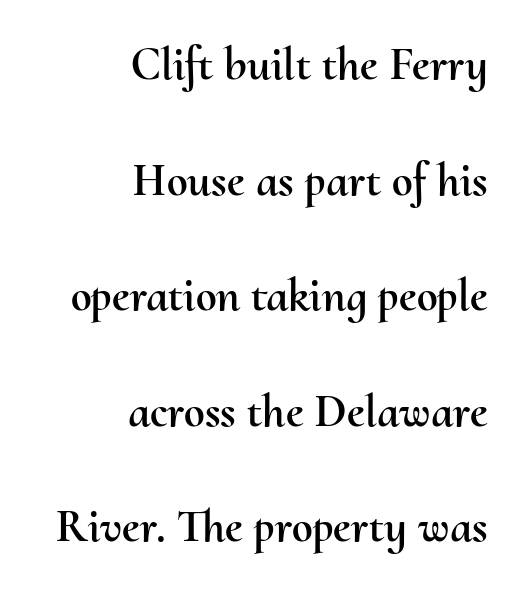
{"italic": "no", "width": "normal", "stroke_contrast": "medium", "x_height": "small", "monospaced": "no", "underline": "no", "align": "right", "line_spacing": "loose", "line_spacing_ratio": 2.46, "letter_spacing": "normal", "letter_spacing_em": 0.0, "glyph_px": 47}
